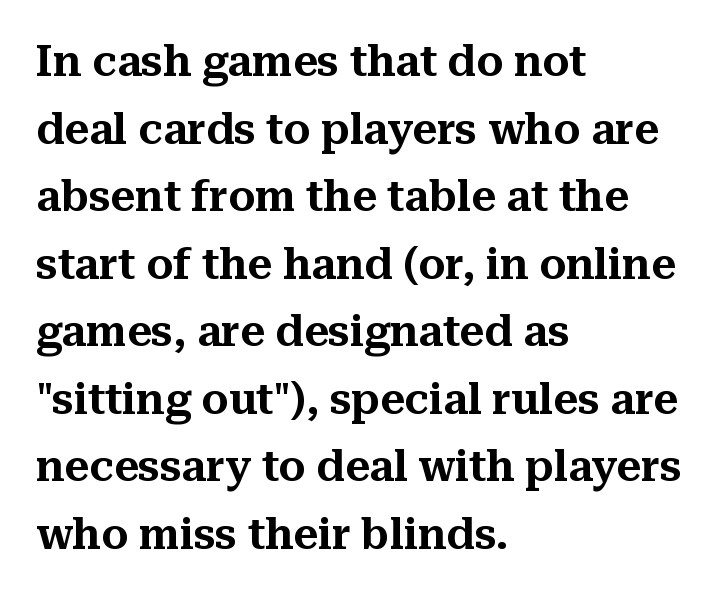
Unlike a clean sans, this face finishes its strokes with serifs. Bare-footed words on every line. Characters follow at the spacing the type designer built in. The block of text has a typical density, with ordinary space between rows.
